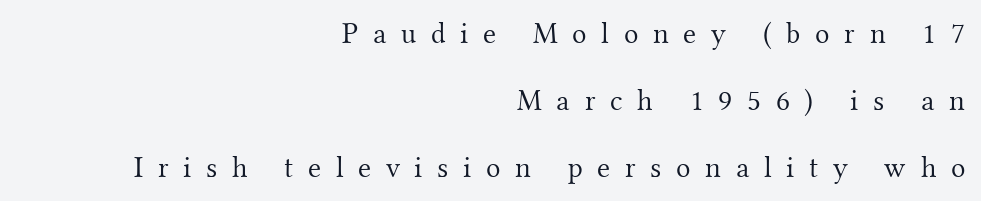
{"serif": "yes", "italic": "no", "bold": "no", "weight": "light", "width": "normal", "stroke_contrast": "medium", "x_height": "small", "monospaced": "no", "underline": "no", "align": "right", "line_spacing": "loose", "line_spacing_ratio": 2.23, "letter_spacing": "wide", "letter_spacing_em": 0.49, "glyph_px": 30}
